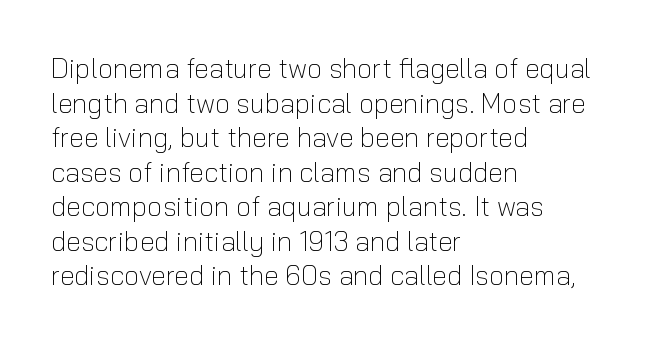
The block of text has a typical density, with ordinary space between rows. Which margin do the lines hug? The left one — the right edge is uneven. The space directly below the letters is spotless. This is the regular roman posture of the typeface. Does extra space separate the letters? No, they use regular spacing.
